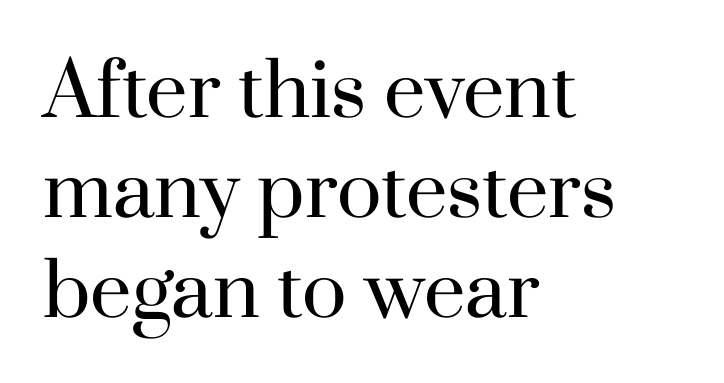
Q: Is the text bold? A: No.
Q: Is the text italic (slanted)? A: No, it is upright.
Q: Is the typeface a serif or a sans-serif typeface? A: Serif.
Q: Is the text underlined? A: No.
Q: How is the paragraph aligned? A: Left-aligned.
Q: Is the spacing between letters normal or unusually wide? A: Normal.
Q: Is the spacing between lines tight, normal or loose? A: Normal.
Q: Width (condensed, normal, or wide)? A: Normal.
Q: Stroke contrast? A: High.
Q: x-height? A: Small.
Q: Monospaced? A: No.
